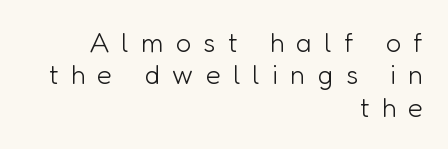
The image shows 27 px text type, upright; set right-aligned, line spacing 1.2x, unusually wide letter spacing (+0.46 em), not underlined.
